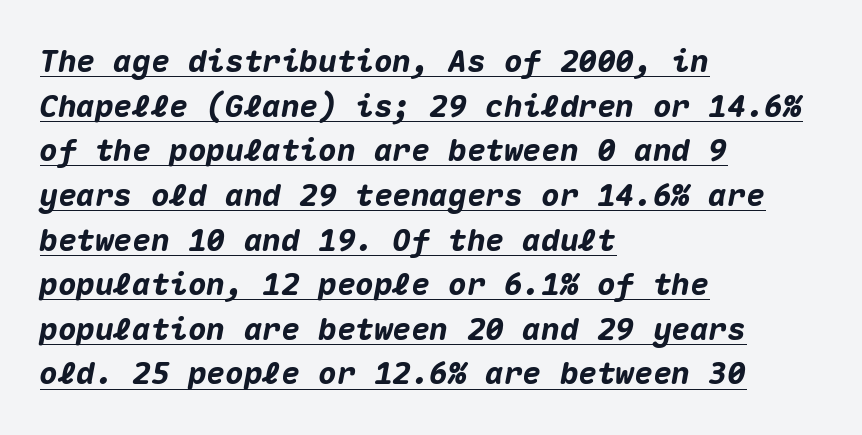
Q: Is the text bold? A: Yes.
Q: Is the text italic (slanted)? A: Yes, it leans right by about 10 degrees.
Q: Is the text underlined? A: Yes.
Q: How is the paragraph aligned? A: Left-aligned.
Q: Is the spacing between letters normal or unusually wide? A: Normal.
Q: Is the spacing between lines tight, normal or loose? A: Normal.
Q: Width (condensed, normal, or wide)? A: Normal.
Q: Stroke contrast? A: Medium.
Q: x-height? A: Medium.
Q: Monospaced? A: Yes.
